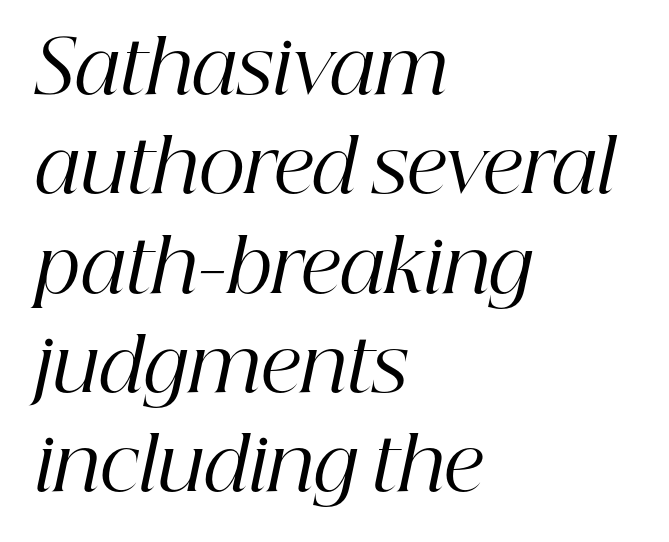
The image shows 73 px regular-weight serif type, italic (leaning right); set left-aligned, normal line spacing (1.36x), normal letter spacing, not underlined; high stroke contrast and a medium x-height.
